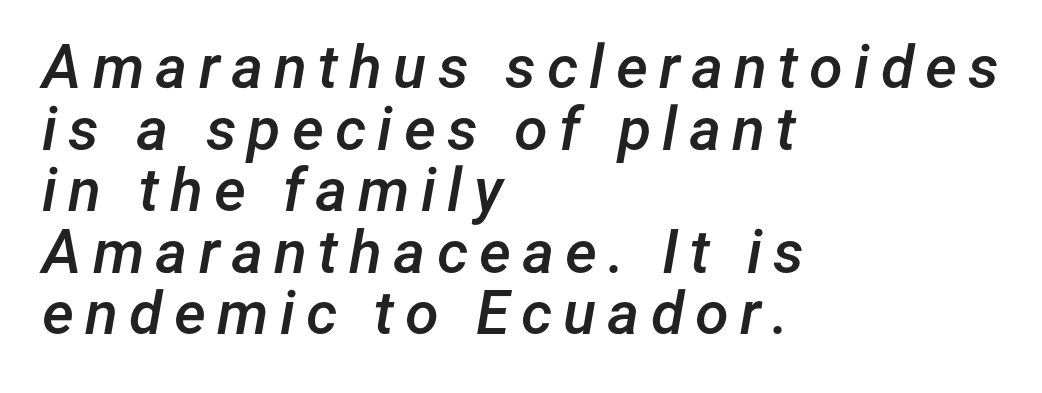
{"italic": "yes", "lean": "right", "slant_degrees": 12, "bold": "semi", "weight": "semibold", "width": "normal", "stroke_contrast": "low", "x_height": "medium", "monospaced": "no", "underline": "no", "align": "left", "line_spacing": "tight", "line_spacing_ratio": 1.01, "glyph_px": 61}
